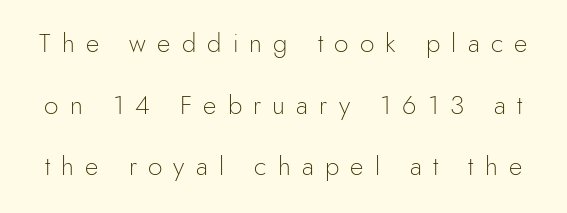
{"italic": "no", "bold": "no", "underline": "no", "line_spacing": "loose", "line_spacing_ratio": 2.37, "letter_spacing": "wide", "letter_spacing_em": 0.43, "glyph_px": 26}
